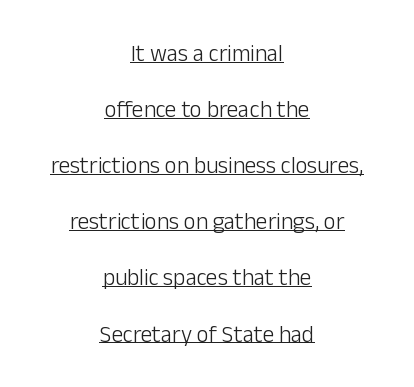
{"italic": "no", "bold": "no", "underline": "yes", "align": "center", "line_spacing": "loose", "line_spacing_ratio": 2.44, "letter_spacing": "normal", "letter_spacing_em": 0.0, "glyph_px": 23}
